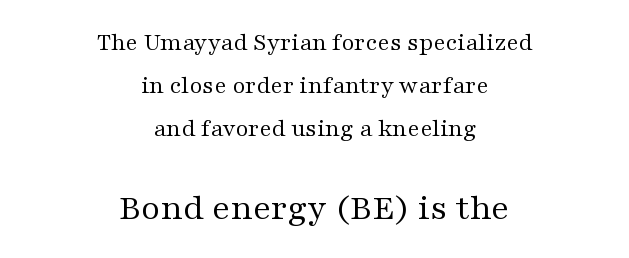
The strokes are not fattened; the text isn't bold. The strip under each line holds only bare page. Spacing verdict: proportional, widths tailored to each character. Larger block? The one below; the one above is distinctly smaller. The whitespace from short lines is split evenly between both sides. Tracking value appears to be zero — textbook default spacing.
